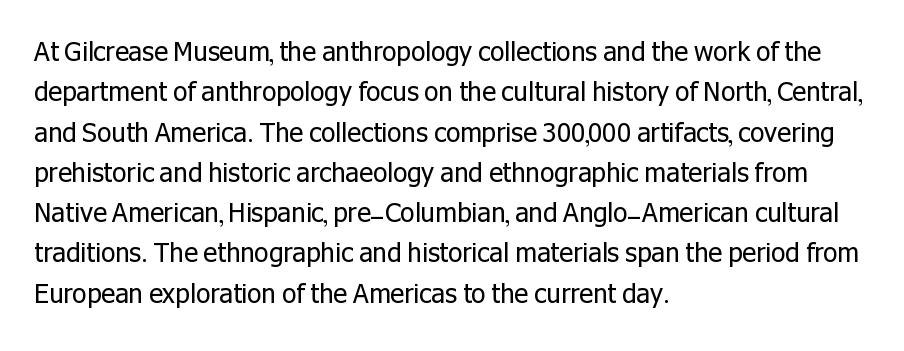
Q: Is the text bold? A: No.
Q: Is the text italic (slanted)? A: No, it is upright.
Q: Is the text underlined? A: No.
Q: How is the paragraph aligned? A: Left-aligned.
Q: Is the spacing between letters normal or unusually wide? A: Normal.
Q: Is the spacing between lines tight, normal or loose? A: Normal.
